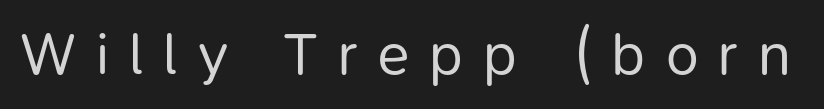
{"serif": "no", "italic": "no", "bold": "no", "weight": "regular", "width": "normal", "stroke_contrast": "low", "x_height": "medium", "monospaced": "no", "underline": "no", "letter_spacing": "wide", "letter_spacing_em": 0.34, "glyph_px": 59}
